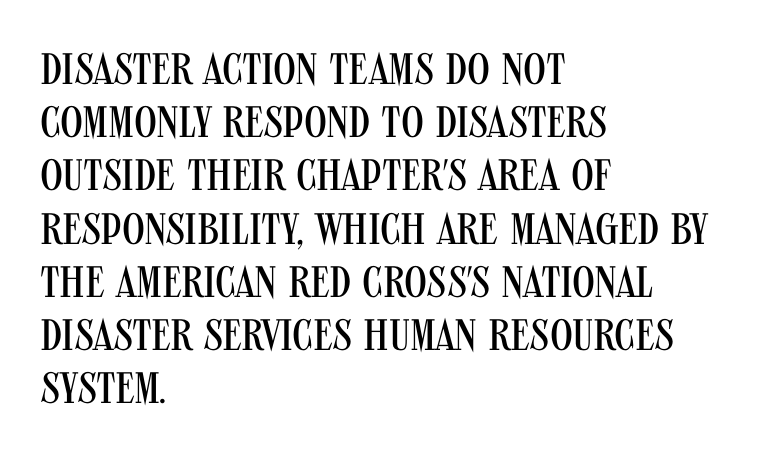
{"serif": "no", "italic": "no", "bold": "no", "weight": "regular", "width": "condensed", "stroke_contrast": "medium", "x_height": "large", "monospaced": "no", "underline": "no", "align": "left", "line_spacing_ratio": 1.21, "letter_spacing": "normal", "letter_spacing_em": 0.0, "glyph_px": 44}
